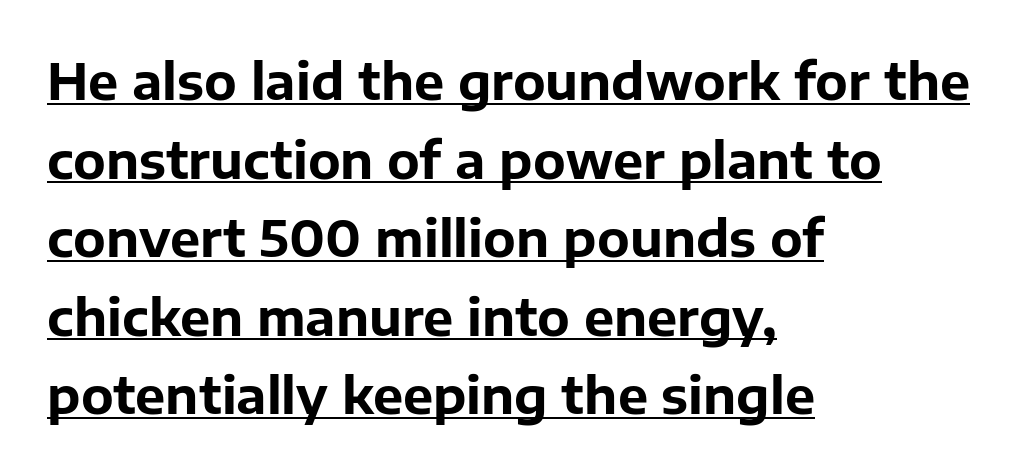
{"serif": "no", "italic": "no", "bold": "yes", "weight": "bold", "width": "normal", "stroke_contrast": "low", "x_height": "medium", "monospaced": "no", "underline": "yes", "align": "left", "line_spacing": "normal", "line_spacing_ratio": 1.54, "letter_spacing": "normal", "letter_spacing_em": 0.0, "glyph_px": 51}
